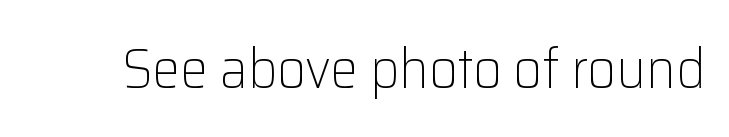
The image shows 56 px light sans-serif type, upright; set normal letter spacing, not underlined; low stroke contrast and a medium x-height.
